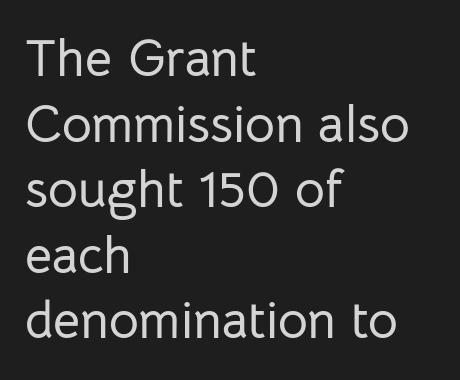
The image shows 52 px sans-serif type, upright; set left-aligned, normal line spacing (1.26x), normal letter spacing, not underlined; low stroke contrast and a medium x-height.
